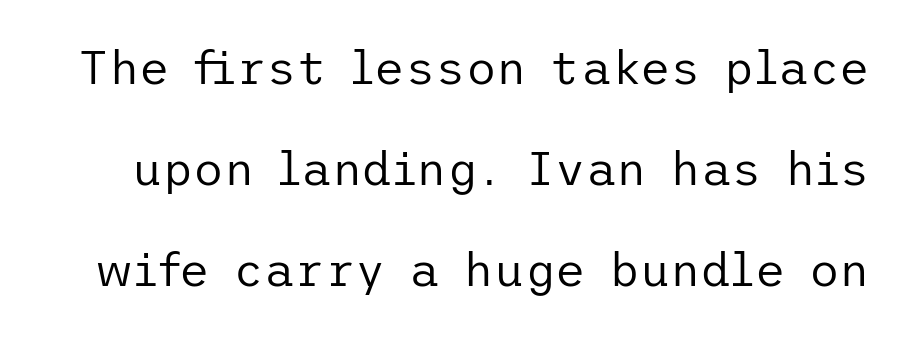
The image shows 47 px regular-weight sans-serif type, upright; set loose line spacing (2.15x), normal letter spacing, not underlined; low stroke contrast and a medium x-height.
